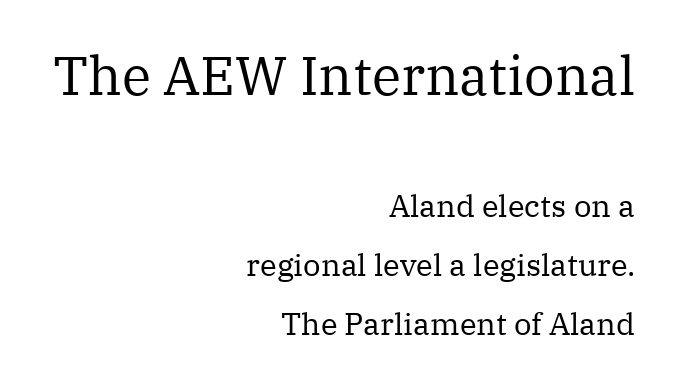
Heaviness? Minimal to ordinary, like unemphasized prose. This rendering leaves character spacing at its baseline value. Looks like regular typesetting: each glyph gets only the width it needs. A typesetter would label this face a serif. A student would call this right alignment; a typographer would say flush right, rag left.
